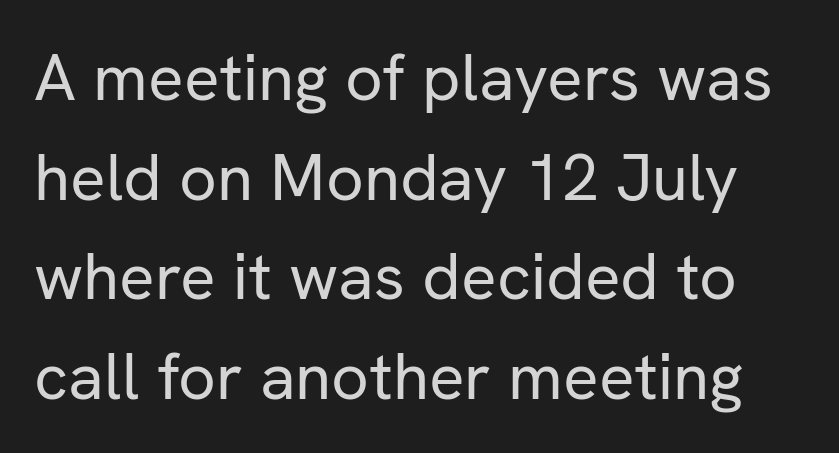
Q: Is the text bold? A: No.
Q: Is the text italic (slanted)? A: No, it is upright.
Q: Is the typeface a serif or a sans-serif typeface? A: Sans-serif.
Q: Is the text underlined? A: No.
Q: Is the spacing between letters normal or unusually wide? A: Normal.
Q: Is the spacing between lines tight, normal or loose? A: Normal.
Q: Width (condensed, normal, or wide)? A: Normal.
Q: Stroke contrast? A: Low.
Q: x-height? A: Medium.
Q: Monospaced? A: No.
